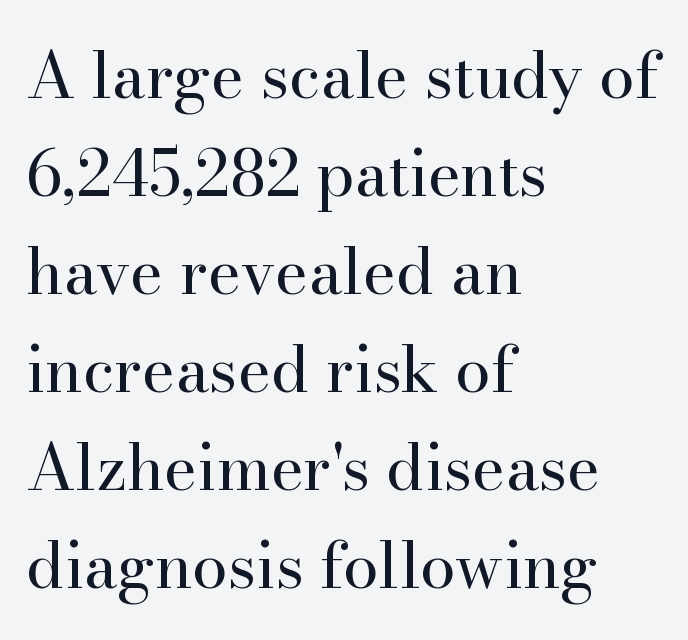
Is this a fixed-width face? No — the glyphs have proportional, varying widths. Ink coverage per letter is moderate at most. Is the letter spacing exaggerated? No — it looks like the ordinary default. The designer went with a serif here, giving each stem small feet.
